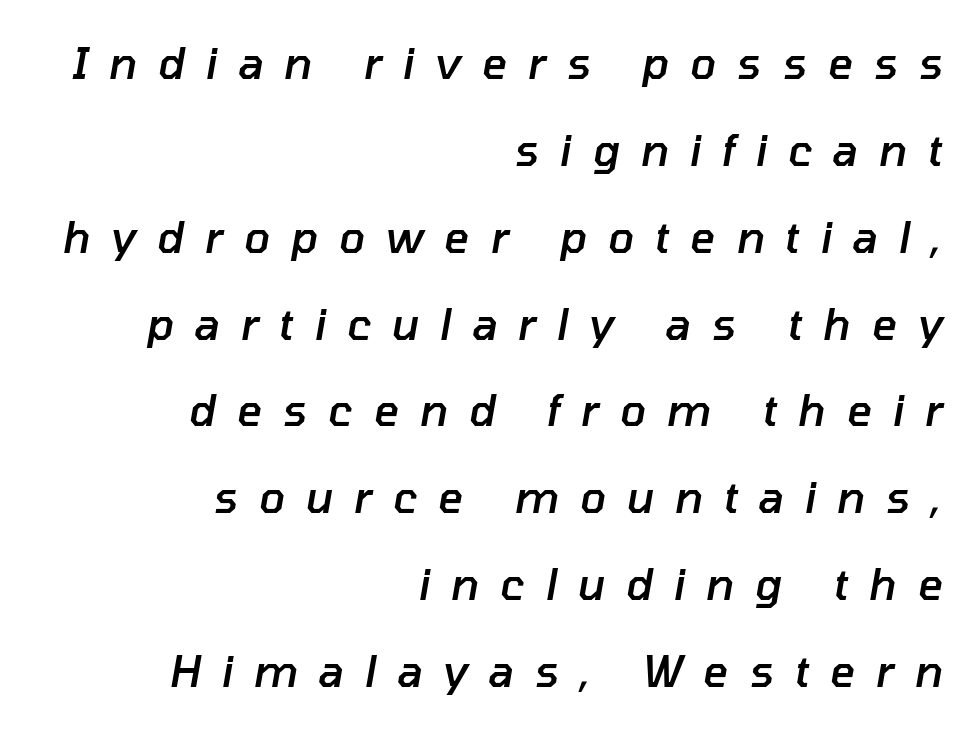
Posture: slanted. The letters are semibold — heavier than regular but short of a full bold. The space beneath each line is pristine and unruled. Words appear elongated and porous because spacing is wide.
